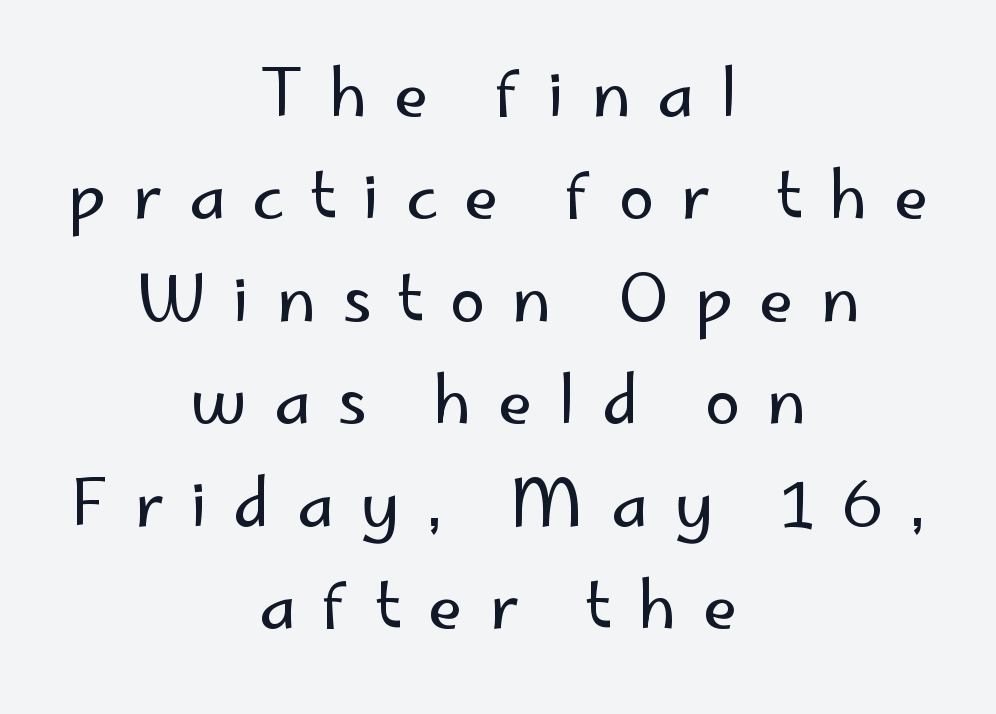
{"serif": "no", "italic": "no", "bold": "no", "weight": "regular", "width": "normal", "stroke_contrast": "low", "x_height": "small", "monospaced": "no", "underline": "no", "align": "center", "line_spacing": "normal", "line_spacing_ratio": 1.6, "letter_spacing": "wide", "letter_spacing_em": 0.41, "glyph_px": 64}
